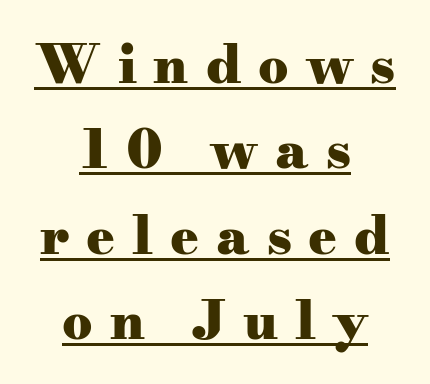
{"serif": "yes", "italic": "no", "bold": "yes", "weight": "heavy", "width": "wide", "stroke_contrast": "medium", "x_height": "small", "monospaced": "no", "underline": "yes", "align": "center", "line_spacing": "normal", "line_spacing_ratio": 1.61, "letter_spacing": "wide", "letter_spacing_em": 0.32, "glyph_px": 53}
